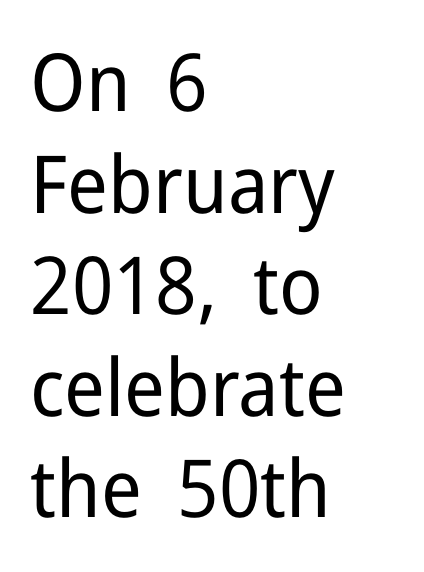
Q: Is the text bold? A: No.
Q: Is the text italic (slanted)? A: No, it is upright.
Q: Is the typeface a serif or a sans-serif typeface? A: Sans-serif.
Q: Is the text underlined? A: No.
Q: How is the paragraph aligned? A: Left-aligned.
Q: Is the spacing between letters normal or unusually wide? A: Normal.
Q: Is the spacing between lines tight, normal or loose? A: Normal.
Q: Width (condensed, normal, or wide)? A: Normal.
Q: Stroke contrast? A: Low.
Q: x-height? A: Medium.
Q: Monospaced? A: No.
